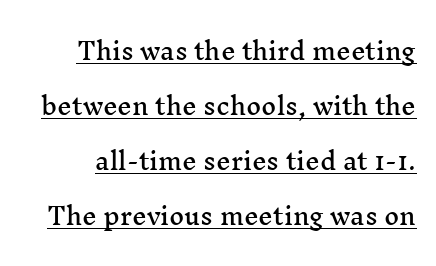
The image shows 23 px text type, upright; set loose line spacing (2.39x), normal letter spacing, underlined.
